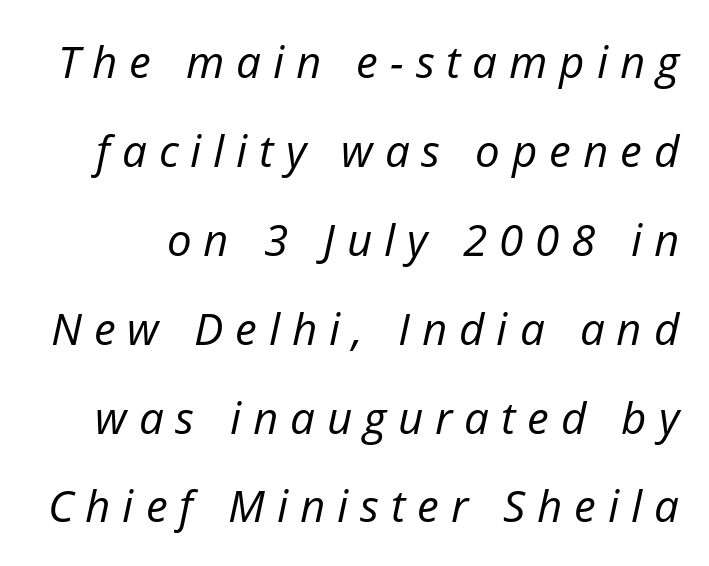
The image shows 44 px regular-weight type, italic (leaning right); set loose line spacing (2.02x), unusually wide letter spacing (+0.27 em), not underlined; low stroke contrast and a medium x-height.
